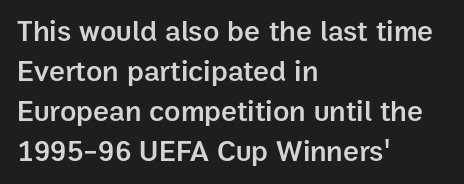
Q: Is the text bold? A: Semi-bold.
Q: Is the text italic (slanted)? A: No, it is upright.
Q: Is the typeface a serif or a sans-serif typeface? A: Sans-serif.
Q: Is the text underlined? A: No.
Q: How is the paragraph aligned? A: Left-aligned.
Q: Is the spacing between letters normal or unusually wide? A: Normal.
Q: Is the spacing between lines tight, normal or loose? A: Normal.
Q: Width (condensed, normal, or wide)? A: Normal.
Q: Stroke contrast? A: Low.
Q: x-height? A: Medium.
Q: Monospaced? A: No.
